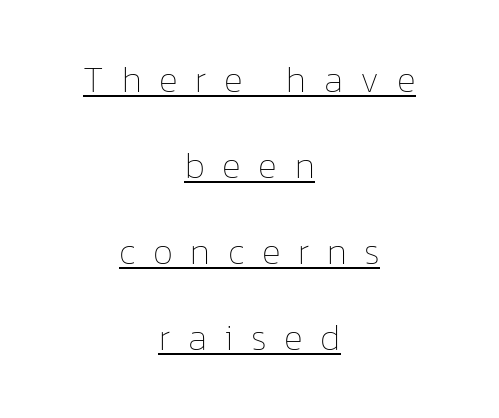
{"italic": "no", "bold": "no", "weight": "thin", "width": "normal", "stroke_contrast": "low", "x_height": "medium", "monospaced": "no", "underline": "yes", "align": "center", "line_spacing": "loose", "line_spacing_ratio": 2.39, "letter_spacing": "wide", "letter_spacing_em": 0.49, "glyph_px": 36}
